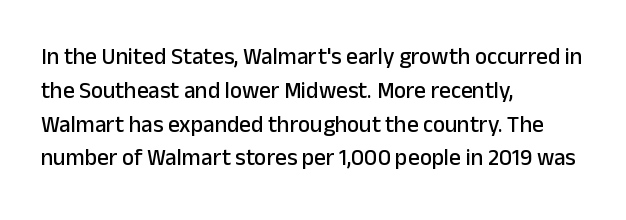
The image shows 23 px text type, upright; set left-aligned, normal line spacing (1.47x), normal letter spacing, not underlined.
